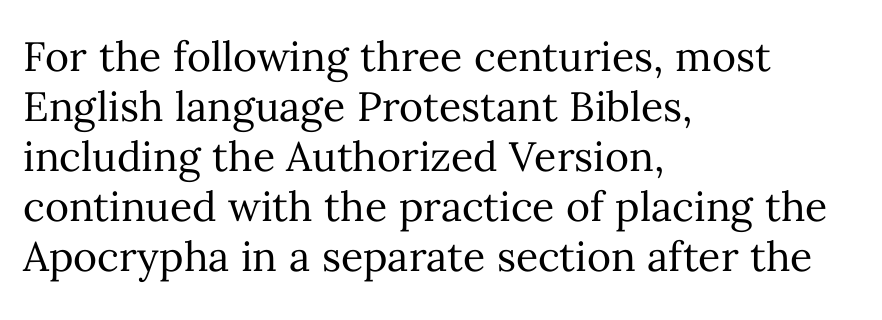
The image shows 41 px regular-weight type, upright; set left-aligned, line spacing 1.22x, normal letter spacing, not underlined; medium stroke contrast and a medium x-height.
